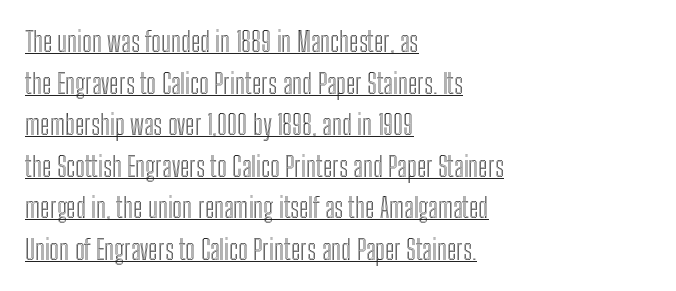
The image shows 27 px text type, upright; set left-aligned, normal line spacing (1.54x), normal letter spacing, underlined.
